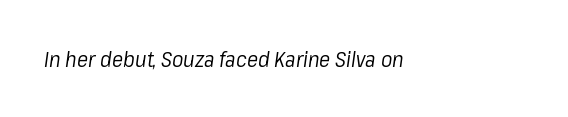
The image shows 21 px text type, italic (leaning right); set left-aligned, normal letter spacing, not underlined.
